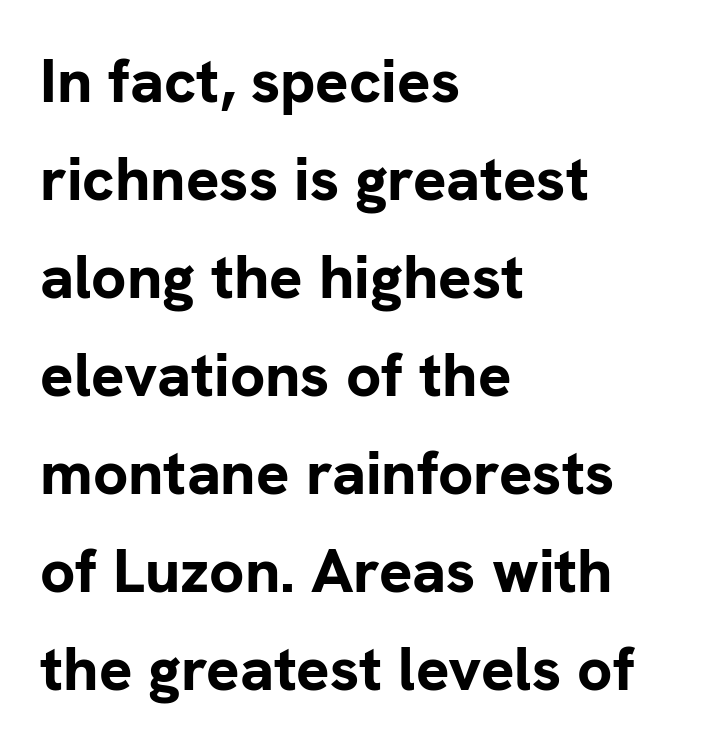
Q: Is the text bold? A: Yes.
Q: Is the text italic (slanted)? A: No, it is upright.
Q: Is the typeface a serif or a sans-serif typeface? A: Sans-serif.
Q: Is the text underlined? A: No.
Q: How is the paragraph aligned? A: Left-aligned.
Q: Is the spacing between letters normal or unusually wide? A: Normal.
Q: Is the spacing between lines tight, normal or loose? A: Normal.
Q: Width (condensed, normal, or wide)? A: Normal.
Q: Stroke contrast? A: Low.
Q: x-height? A: Medium.
Q: Monospaced? A: No.
